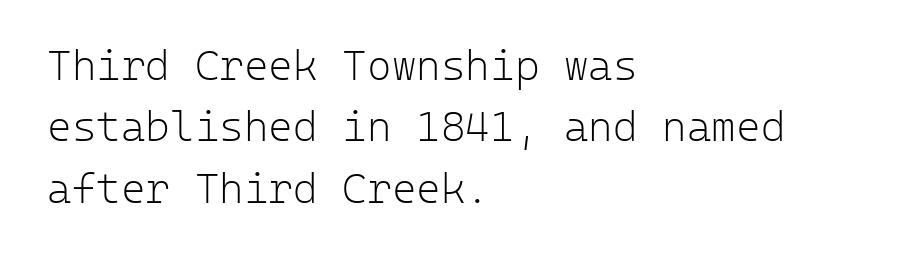
Q: Is the text bold? A: No.
Q: Is the text italic (slanted)? A: No, it is upright.
Q: Is the typeface a serif or a sans-serif typeface? A: Sans-serif.
Q: Is the text underlined? A: No.
Q: How is the paragraph aligned? A: Left-aligned.
Q: Is the spacing between letters normal or unusually wide? A: Normal.
Q: Is the spacing between lines tight, normal or loose? A: Normal.
Q: Width (condensed, normal, or wide)? A: Normal.
Q: Stroke contrast? A: Low.
Q: x-height? A: Medium.
Q: Monospaced? A: Yes.
